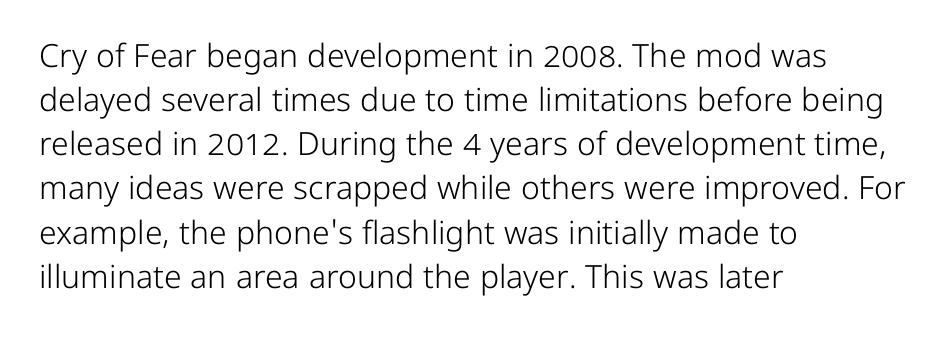
{"serif": "no", "italic": "no", "bold": "no", "weight": "light", "width": "normal", "stroke_contrast": "low", "x_height": "medium", "monospaced": "no", "underline": "no", "align": "left", "line_spacing": "normal", "line_spacing_ratio": 1.38, "letter_spacing": "normal", "letter_spacing_em": 0.0, "glyph_px": 32}
